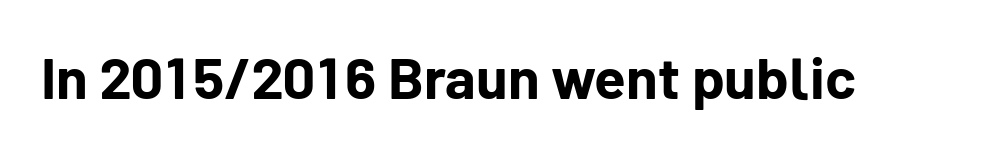
Proportional: the letters do not fall into vertical columns. These lines were composed using upright roman letters. Quick note: underline off. Look at the bottom of the vertical strokes: they stop flat, with no serifs. Look at the stroke-to-counter ratio: heavy, a bold.
